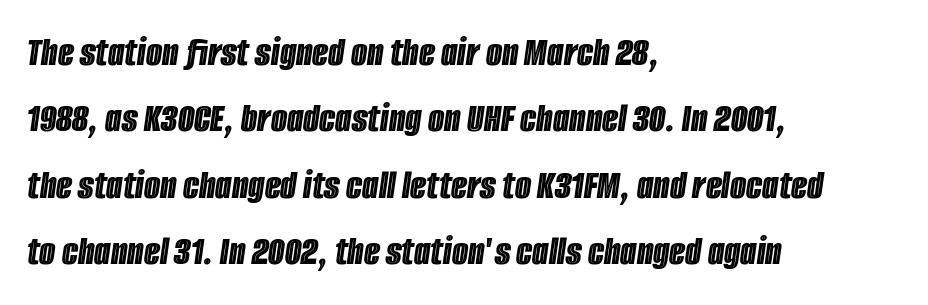
The image shows 42 px condensed type, italic (leaning right); set left-aligned, normal line spacing (1.58x), normal letter spacing, not underlined; a large x-height.
